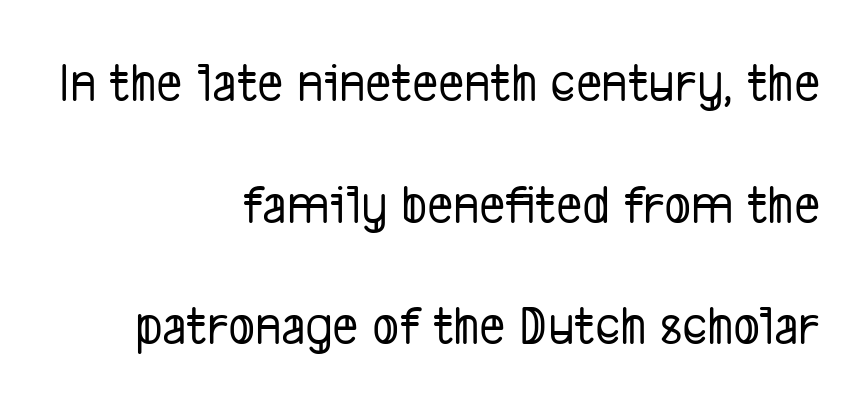
The image shows 56 px condensed sans-serif type; set right-aligned, loose line spacing (2.17x), normal letter spacing, not underlined; low stroke contrast and a medium x-height.
